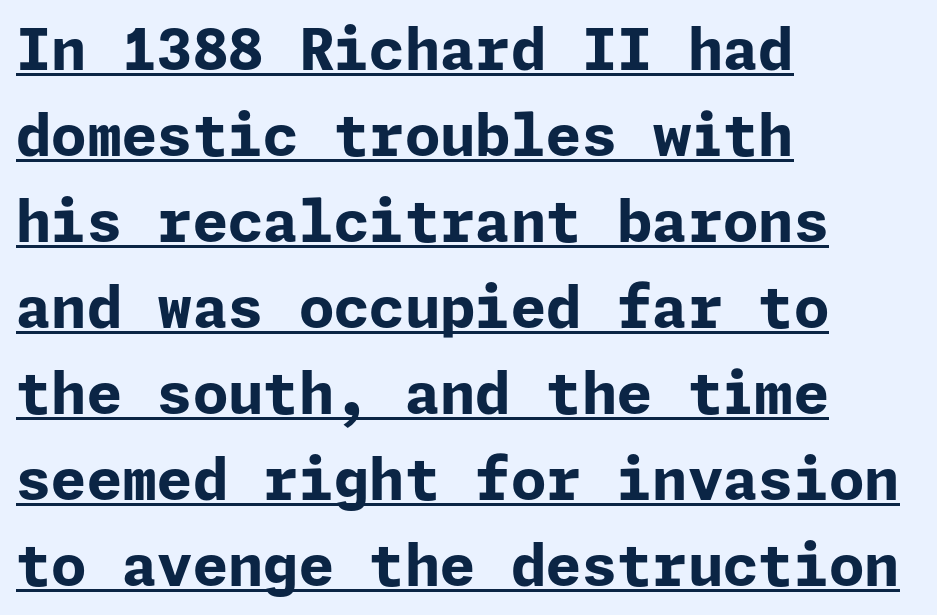
The image shows 57 px bold sans-serif type, upright; set left-aligned, normal line spacing (1.51x), normal letter spacing, underlined; low stroke contrast and a medium x-height.
